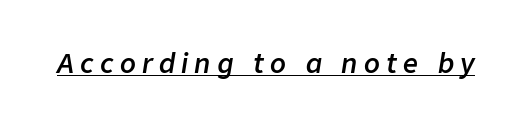
Q: Is the text bold? A: Semi-bold.
Q: Is the text italic (slanted)? A: Yes, it leans right by about 9 degrees.
Q: Is the text underlined? A: Yes.
Q: Is the spacing between letters normal or unusually wide? A: Unusually wide.
